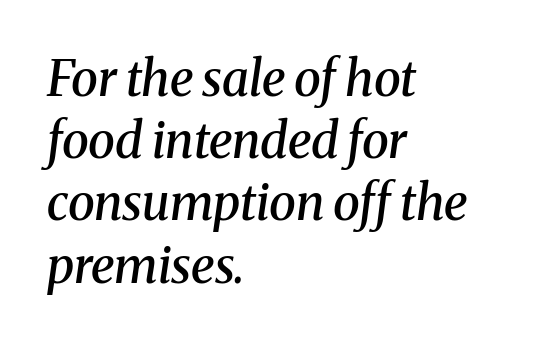
The paragraph has a hard left edge and a soft right edge. Compared with typical body copy, the letter spacing here is the same. Reading down the column, the eye jumps a familiar distance to each next line. Style check: oblique. Spacing verdict: proportional, widths tailored to each character. Moderately thickened strokes mark this as semibold type.
